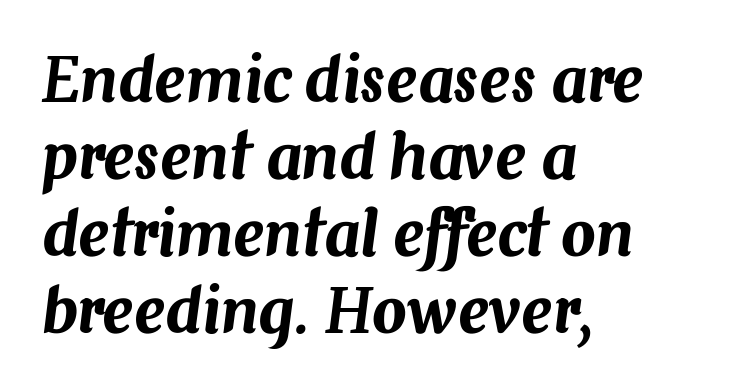
Q: Is the text italic (slanted)? A: Yes, it leans right by about 7 degrees.
Q: Is the text underlined? A: No.
Q: How is the paragraph aligned? A: Left-aligned.
Q: Is the spacing between letters normal or unusually wide? A: Normal.
Q: Is the spacing between lines tight, normal or loose? A: Normal.
Q: Width (condensed, normal, or wide)? A: Normal.
Q: Stroke contrast? A: Medium.
Q: x-height? A: Medium.
Q: Monospaced? A: No.
